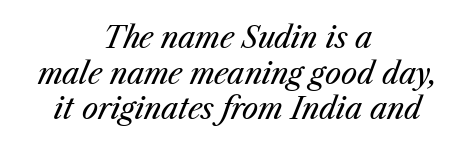
Italic: yes, the glyphs are oblique. Note the varied advance widths — an 'i' is clearly narrower than an 'm'. The lines in this sample share a center point and differ in where they start and stop. Nothing unusual about the tracking: characters are spaced as the font intends. Descenders hang freely into open space. The weight would be labelled regular, book, light, or lighter still.
